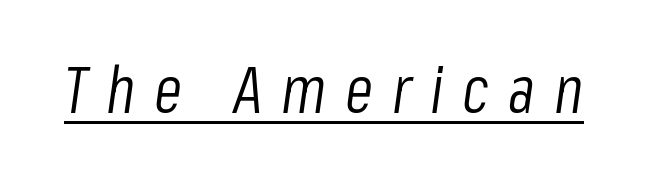
Each line of the rendering has a horizontal stroke beneath the glyphs. A light-to-regular cut is what we see here. The lettering tilts uniformly, giving the passage an italic look. Each letter keeps its own natural width here, so spacing adapts to shape. This sample uses expanded letter spacing, leaving extra air between glyphs.
